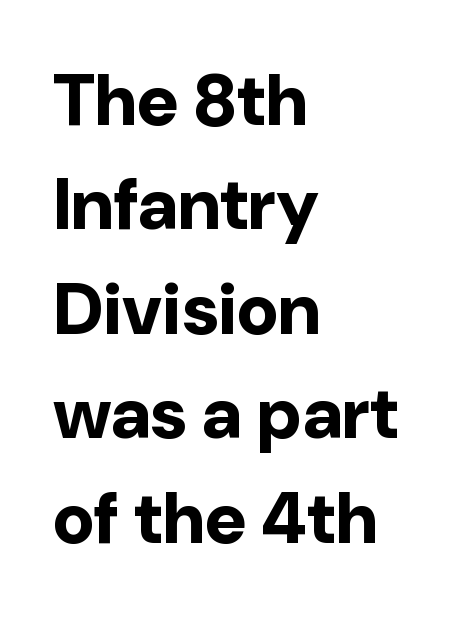
{"serif": "no", "italic": "no", "bold": "yes", "weight": "bold", "width": "normal", "stroke_contrast": "low", "x_height": "medium", "monospaced": "no", "underline": "no", "align": "left", "line_spacing": "normal", "line_spacing_ratio": 1.45, "letter_spacing": "normal", "letter_spacing_em": 0.0, "glyph_px": 72}
